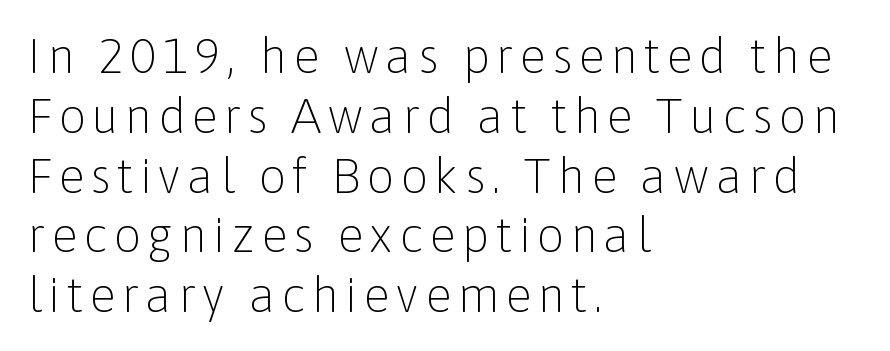
Q: Is the text bold? A: No.
Q: Is the text italic (slanted)? A: No, it is upright.
Q: Is the typeface a serif or a sans-serif typeface? A: Sans-serif.
Q: Is the text underlined? A: No.
Q: How is the paragraph aligned? A: Left-aligned.
Q: Width (condensed, normal, or wide)? A: Normal.
Q: Stroke contrast? A: Low.
Q: x-height? A: Medium.
Q: Monospaced? A: No.
